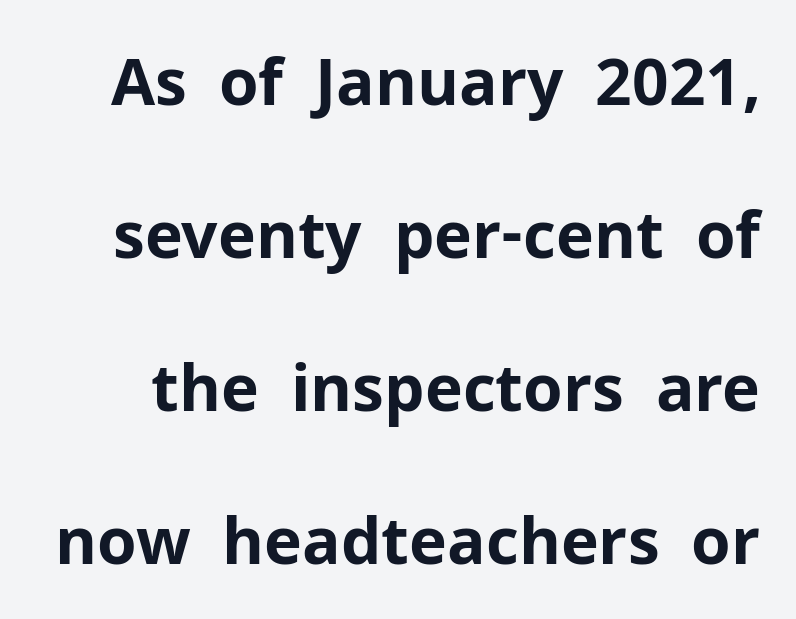
The image shows 64 px bold sans-serif type, upright; set loose line spacing (2.39x), normal letter spacing, not underlined; low stroke contrast and a medium x-height.
